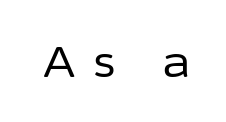
{"serif": "no", "italic": "no", "bold": "no", "weight": "regular", "width": "normal", "stroke_contrast": "low", "x_height": "medium", "monospaced": "no", "underline": "no", "letter_spacing": "wide", "letter_spacing_em": 0.4, "glyph_px": 44}
